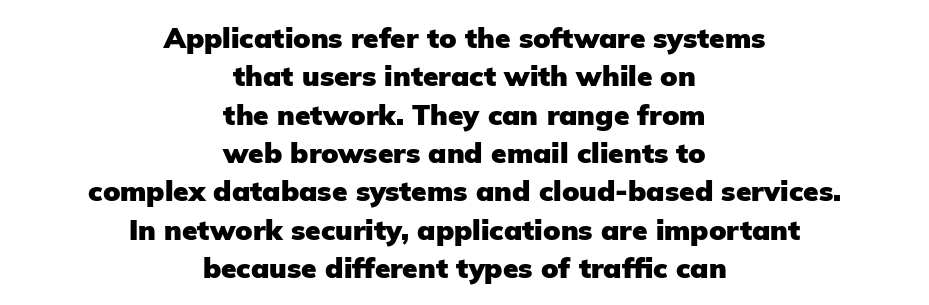
Q: Is the text bold? A: Yes.
Q: Is the text italic (slanted)? A: No, it is upright.
Q: Is the typeface a serif or a sans-serif typeface? A: Sans-serif.
Q: Is the text underlined? A: No.
Q: How is the paragraph aligned? A: Centered.
Q: Is the spacing between letters normal or unusually wide? A: Normal.
Q: Is the spacing between lines tight, normal or loose? A: Normal.
Q: Width (condensed, normal, or wide)? A: Normal.
Q: Stroke contrast? A: Low.
Q: x-height? A: Medium.
Q: Monospaced? A: No.
